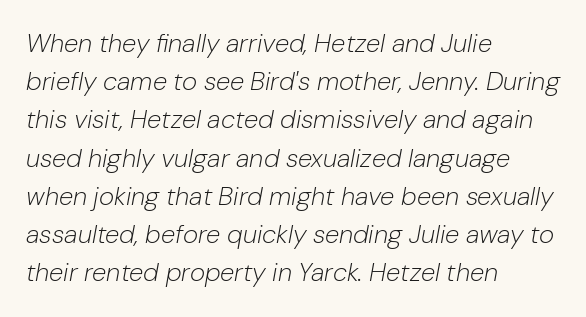
The image shows 26 px text type, italic (leaning right); set left-aligned, normal line spacing (1.47x), normal letter spacing, not underlined.
